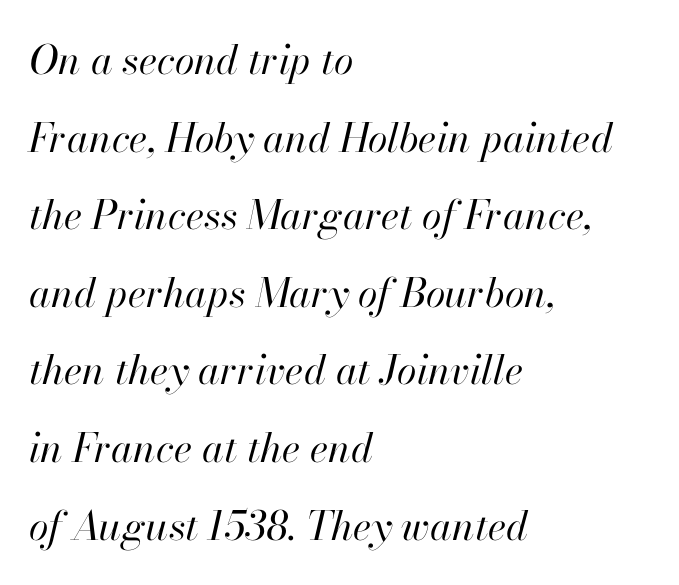
Line starts are locked; line ends wander. The designer dialed line spacing up above the default. The rendering keeps characters at their native spacing. The space beneath each line is pristine and unruled. Slanted lettering throughout.
